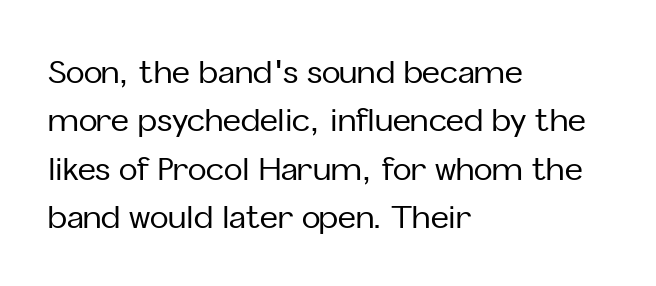
The image shows 31 px sans-serif type, upright; set left-aligned, normal line spacing (1.56x), normal letter spacing, not underlined; low stroke contrast and a medium x-height.
